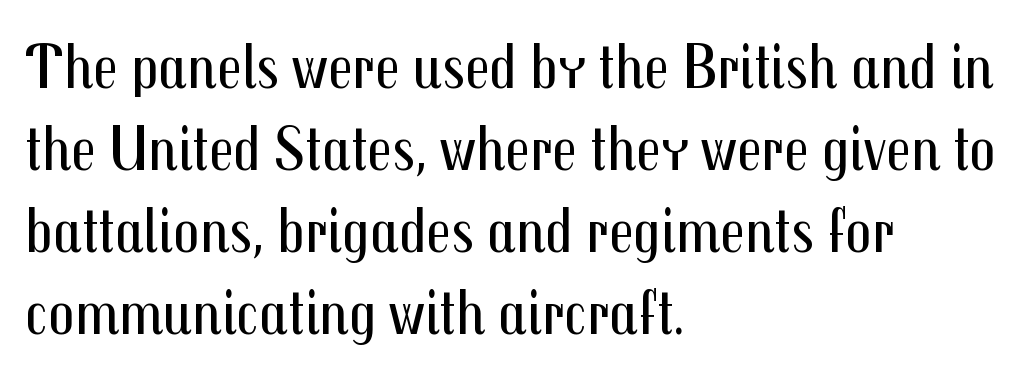
The image shows 65 px regular-weight, condensed sans-serif type, upright; set left-aligned, normal line spacing (1.26x), normal letter spacing, not underlined; medium stroke contrast and a medium x-height.
